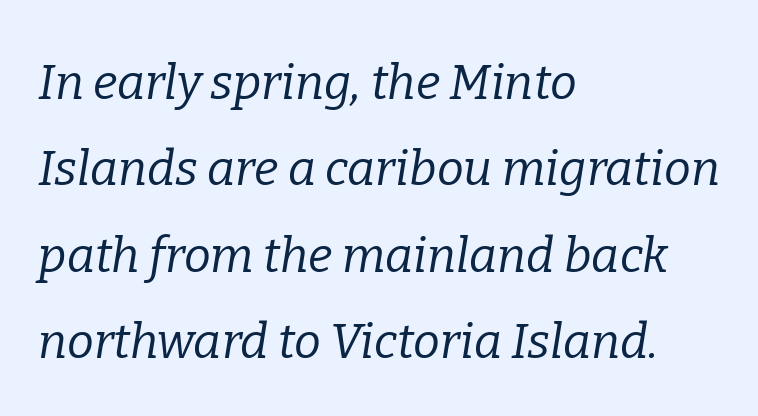
Q: Is the text bold? A: No.
Q: Is the text italic (slanted)? A: Yes, it leans right by about 9 degrees.
Q: Is the typeface a serif or a sans-serif typeface? A: Serif.
Q: Is the text underlined? A: No.
Q: How is the paragraph aligned? A: Left-aligned.
Q: Is the spacing between letters normal or unusually wide? A: Normal.
Q: Width (condensed, normal, or wide)? A: Normal.
Q: Stroke contrast? A: Low.
Q: x-height? A: Medium.
Q: Monospaced? A: No.
